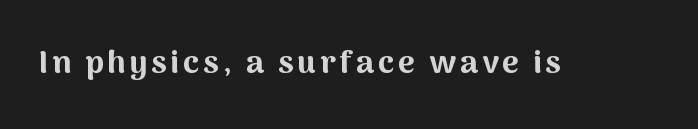
{"serif": "no", "italic": "no", "bold": "yes", "weight": "bold", "width": "normal", "stroke_contrast": "medium", "x_height": "medium", "monospaced": "no", "underline": "no", "glyph_px": 32}
